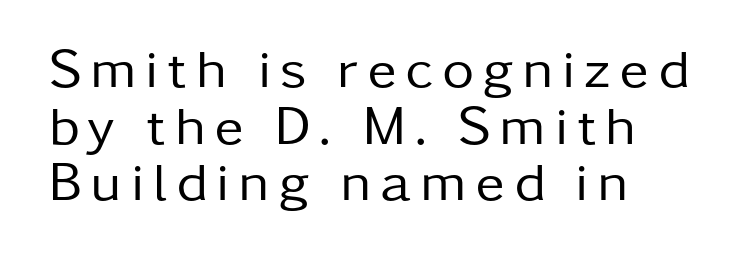
{"serif": "no", "italic": "no", "bold": "no", "weight": "regular", "width": "normal", "stroke_contrast": "low", "x_height": "medium", "monospaced": "no", "underline": "no", "align": "left", "line_spacing": "tight", "line_spacing_ratio": 1.03, "glyph_px": 55}
